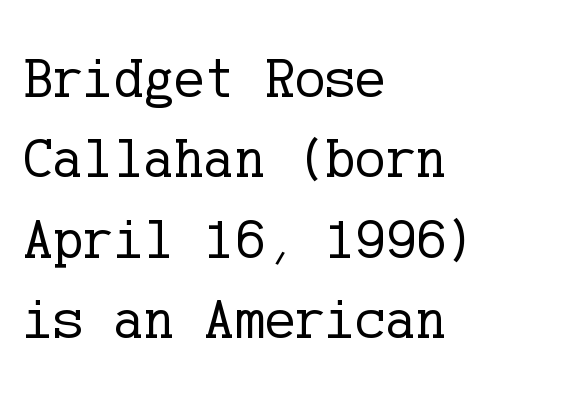
The image shows 57 px regular-weight serif type, upright; set left-aligned, normal line spacing (1.41x), normal letter spacing, not underlined; low stroke contrast and a medium x-height.
